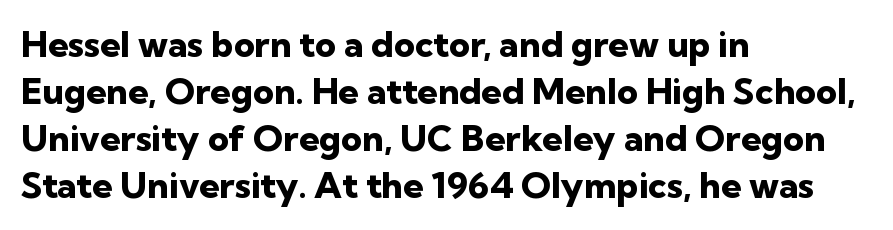
{"serif": "no", "italic": "no", "bold": "yes", "weight": "heavy", "width": "normal", "stroke_contrast": "low", "x_height": "medium", "monospaced": "no", "underline": "no", "align": "left", "line_spacing": "normal", "line_spacing_ratio": 1.31, "letter_spacing": "normal", "letter_spacing_em": 0.0, "glyph_px": 36}
